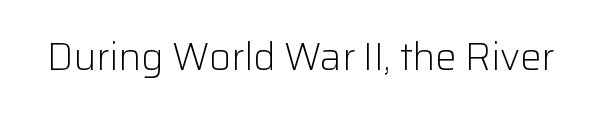
The image shows 38 px light sans-serif type, upright; set normal letter spacing, not underlined; low stroke contrast and a medium x-height.
